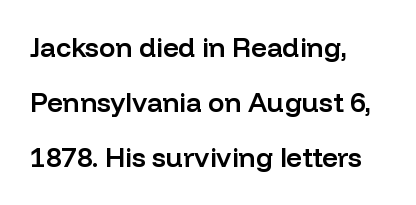
The image shows 27 px text type, upright; set left-aligned, loose line spacing (2.04x), normal letter spacing, not underlined.
